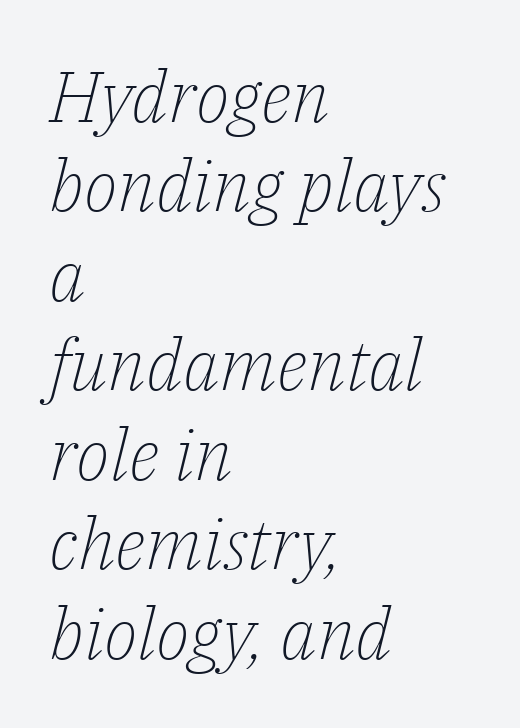
The image shows 71 px light serif type, italic (leaning right); set left-aligned, normal line spacing (1.26x), normal letter spacing, not underlined; low stroke contrast and a medium x-height.
